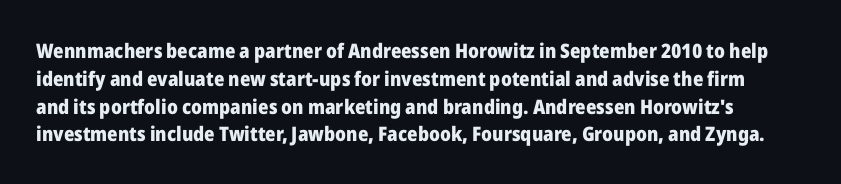
{"italic": "no", "bold": "yes", "underline": "no", "line_spacing": "normal", "line_spacing_ratio": 1.39, "letter_spacing": "normal", "letter_spacing_em": 0.0, "glyph_px": 20}
